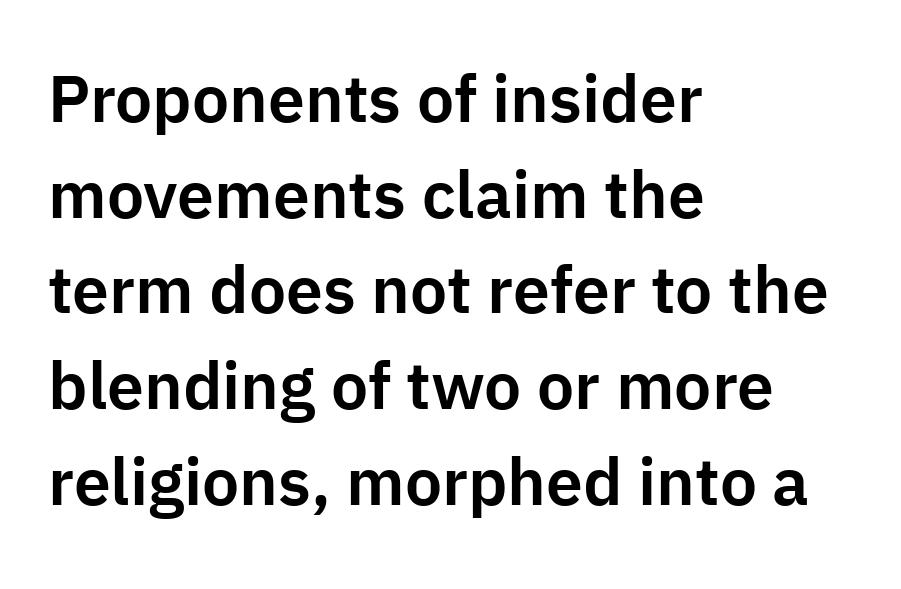
Proportional: the letters do not fall into vertical columns. Does the lettering tilt? It doesn't — this is upright. This block has exactly the height ordinary leading produces. The area under the type is left untouched. Tracking here is standard; glyphs follow each other at the usual distance. This rendering employs a face without finishing strokes, i.e., a sans-serif.
